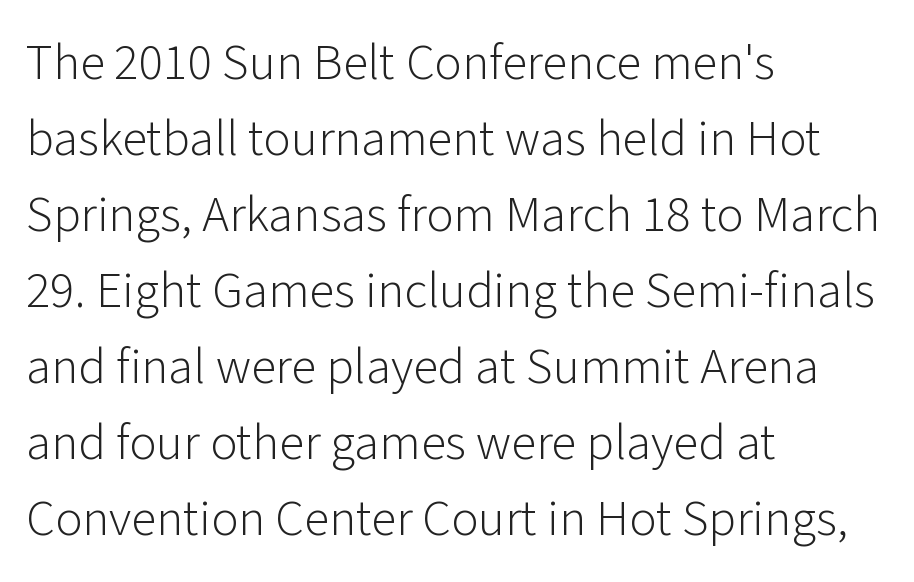
Do the characters align in a grid? No, the font is proportional. Summary of weight: not heavy and not bold. Look at the bottom of the vertical strokes: they stop flat, with no serifs. Line starts are locked; line ends wander. Italic: no, the glyphs are upright roman.
